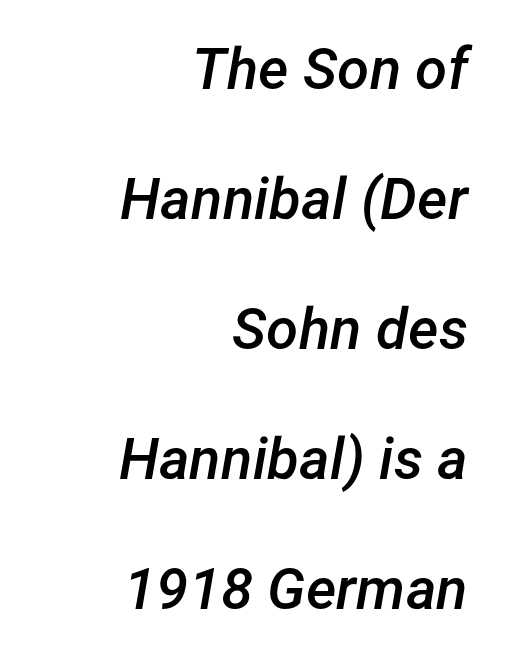
On the weight axis this lands at semibold, roughly 600. The letters advance in unequal steps, a hallmark of proportional type. The lines in this sample share a right terminus and differ only in where they begin. Glyph-to-glyph distance matches everyday printed text. The zone under the glyphs is completely vacant. Characters are canted at an angle relative to the baseline's perpendicular.
